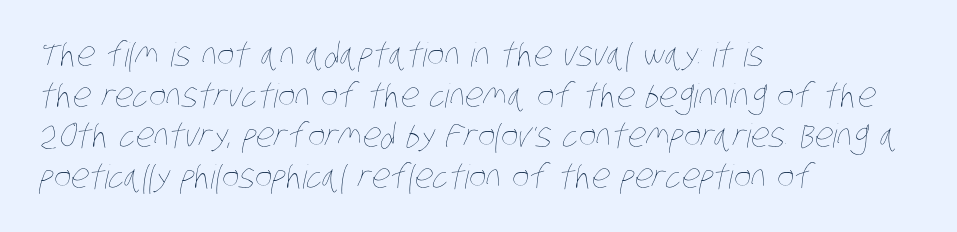
{"bold": "no", "weight": "thin", "width": "condensed", "stroke_contrast": "low", "x_height": "large", "monospaced": "no", "underline": "no", "align": "left", "line_spacing_ratio": 1.23, "letter_spacing": "normal", "letter_spacing_em": 0.0, "glyph_px": 33}
